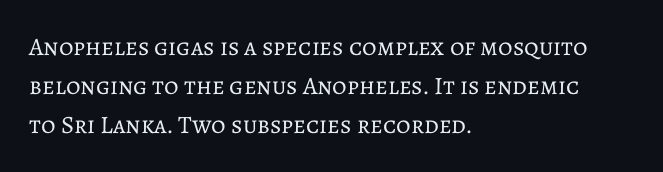
Is this a heavy cut? Hardly; it is regular or lighter. In CSS terms this would be text-align: left. Words appear dense and cohesive because spacing is normal. The gap between lines stays unmarked. Reading down the column, the eye jumps a familiar distance to each next line. This is roman type, the default non-slanted kind.
